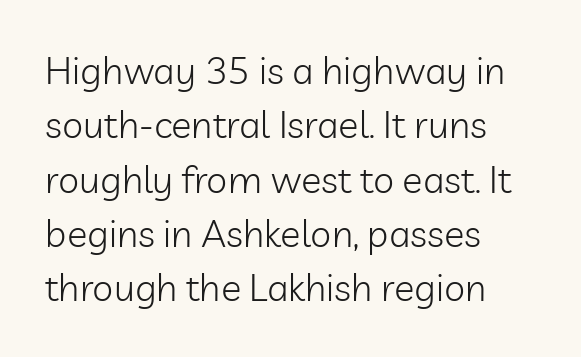
{"serif": "no", "italic": "no", "bold": "no", "weight": "light", "width": "normal", "stroke_contrast": "low", "x_height": "medium", "monospaced": "no", "underline": "no", "align": "left", "line_spacing": "normal", "line_spacing_ratio": 1.43, "letter_spacing": "normal", "letter_spacing_em": 0.0, "glyph_px": 38}
